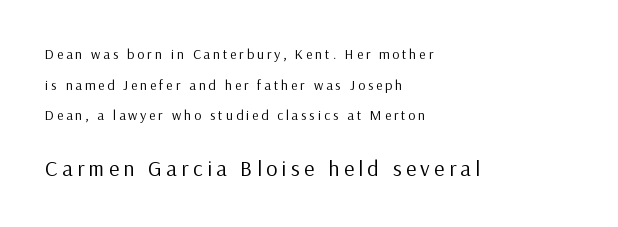
The image shows 22 px text type, upright; set left-aligned, loose line spacing (2.19x), unusually wide letter spacing (+0.2 em), not underlined; the second (bottom) block is 1.57x larger.
